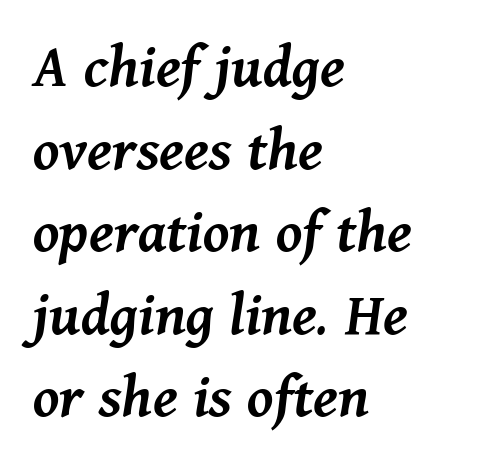
{"italic": "yes", "lean": "right", "slant_degrees": 11, "bold": "semi", "weight": "semibold", "width": "normal", "stroke_contrast": "medium", "x_height": "medium", "monospaced": "no", "underline": "no", "align": "left", "line_spacing": "normal", "line_spacing_ratio": 1.29, "letter_spacing": "normal", "letter_spacing_em": 0.0, "glyph_px": 64}
